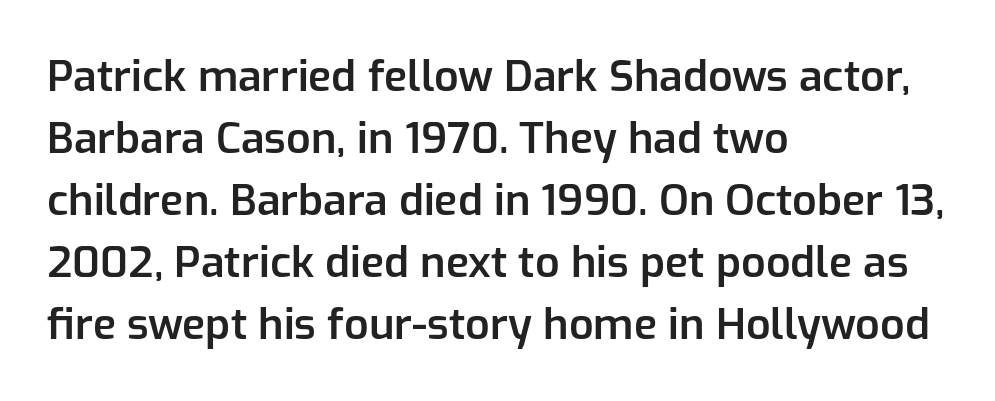
{"serif": "no", "italic": "no", "bold": "semi", "weight": "semibold", "width": "normal", "stroke_contrast": "low", "x_height": "medium", "monospaced": "no", "underline": "no", "align": "left", "line_spacing": "normal", "line_spacing_ratio": 1.44, "letter_spacing": "normal", "letter_spacing_em": 0.0, "glyph_px": 43}
